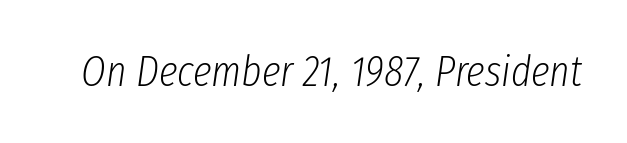
Emphasis-style slanted type is in use. The strip under each line holds only bare page. The letters advance in unequal steps, a hallmark of proportional type. The letters look calm and open, with moderate or lighter stems. The type is set solid horizontally, with unmodified tracking.
